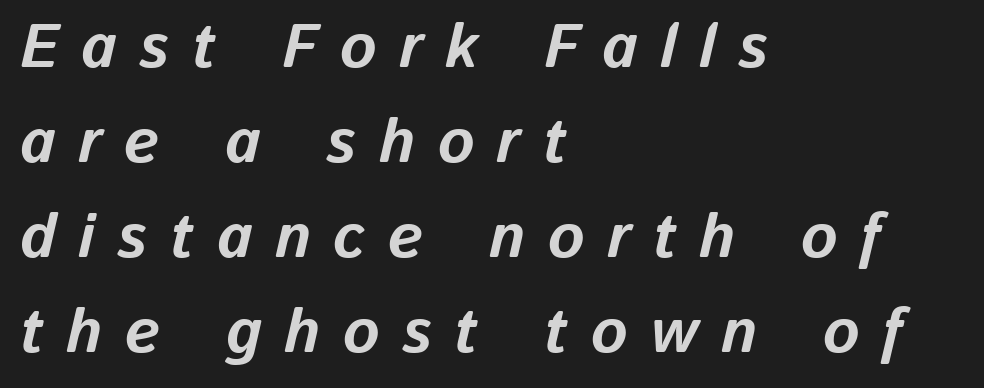
{"italic": "yes", "lean": "right", "slant_degrees": 13, "bold": "yes", "weight": "bold", "width": "normal", "stroke_contrast": "low", "x_height": "medium", "monospaced": "no", "underline": "no", "align": "left", "line_spacing": "normal", "line_spacing_ratio": 1.53, "letter_spacing": "wide", "letter_spacing_em": 0.36, "glyph_px": 62}
